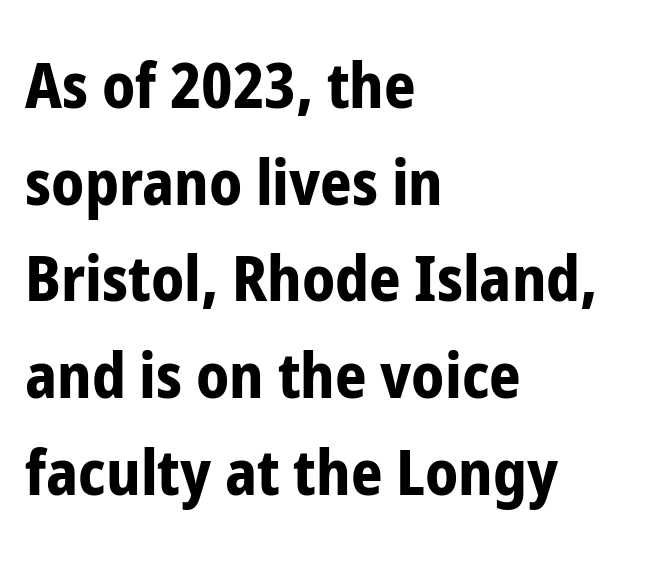
Q: Is the text bold? A: Yes.
Q: Is the text italic (slanted)? A: No, it is upright.
Q: Is the typeface a serif or a sans-serif typeface? A: Sans-serif.
Q: Is the text underlined? A: No.
Q: How is the paragraph aligned? A: Left-aligned.
Q: Is the spacing between letters normal or unusually wide? A: Normal.
Q: Is the spacing between lines tight, normal or loose? A: Normal.
Q: Width (condensed, normal, or wide)? A: Condensed.
Q: Stroke contrast? A: Low.
Q: x-height? A: Medium.
Q: Monospaced? A: No.
